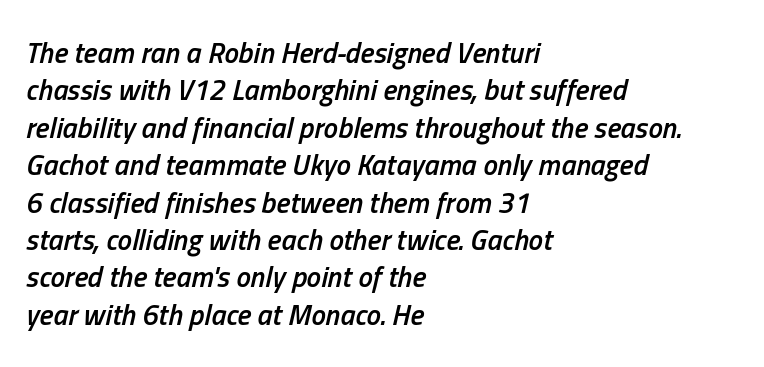
Q: Is the text bold? A: Semi-bold.
Q: Is the text italic (slanted)? A: Yes, it leans right by about 13 degrees.
Q: Is the text underlined? A: No.
Q: How is the paragraph aligned? A: Left-aligned.
Q: Is the spacing between letters normal or unusually wide? A: Normal.
Q: Is the spacing between lines tight, normal or loose? A: Normal.
Q: Width (condensed, normal, or wide)? A: Condensed.
Q: Stroke contrast? A: Low.
Q: x-height? A: Medium.
Q: Monospaced? A: No.
